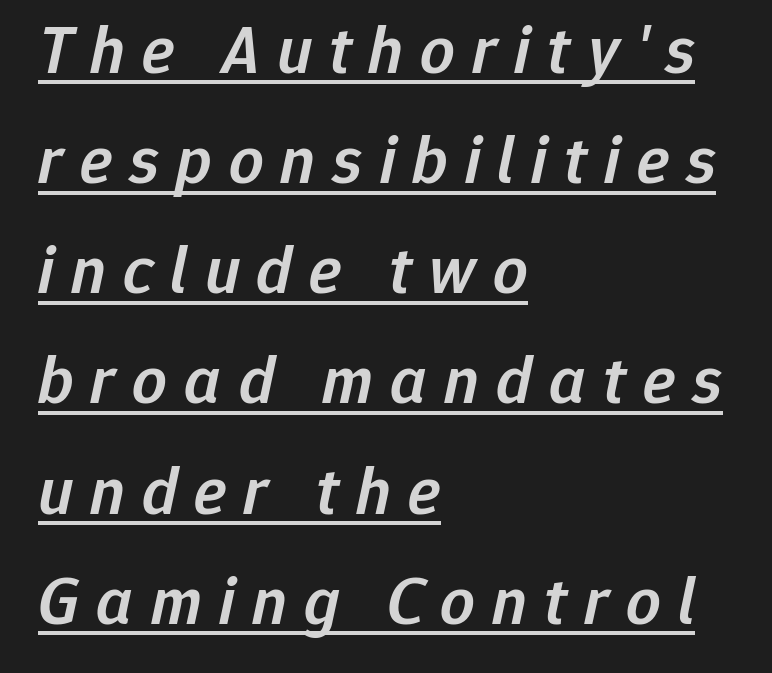
{"italic": "yes", "lean": "right", "slant_degrees": 12, "bold": "semi", "weight": "semibold", "width": "normal", "stroke_contrast": "low", "x_height": "medium", "monospaced": "no", "underline": "yes", "align": "left", "line_spacing": "normal", "line_spacing_ratio": 1.62, "letter_spacing": "wide", "letter_spacing_em": 0.25, "glyph_px": 68}
